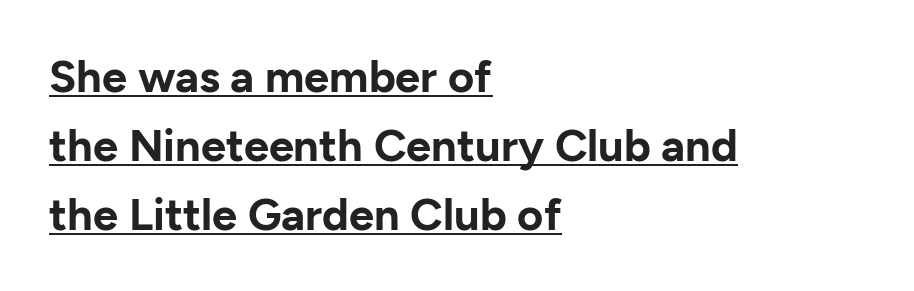
The image shows 45 px bold sans-serif type, upright; set left-aligned, normal line spacing (1.53x), normal letter spacing, underlined; low stroke contrast and a medium x-height.
